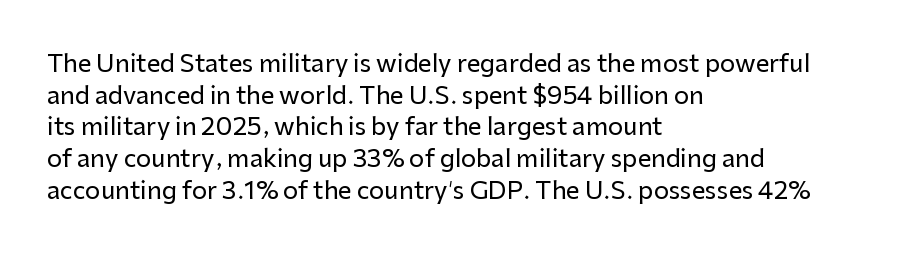
Q: Is the text italic (slanted)? A: No, it is upright.
Q: Is the text underlined? A: No.
Q: How is the paragraph aligned? A: Left-aligned.
Q: Is the spacing between letters normal or unusually wide? A: Normal.
Q: Is the spacing between lines tight, normal or loose? A: Normal.
